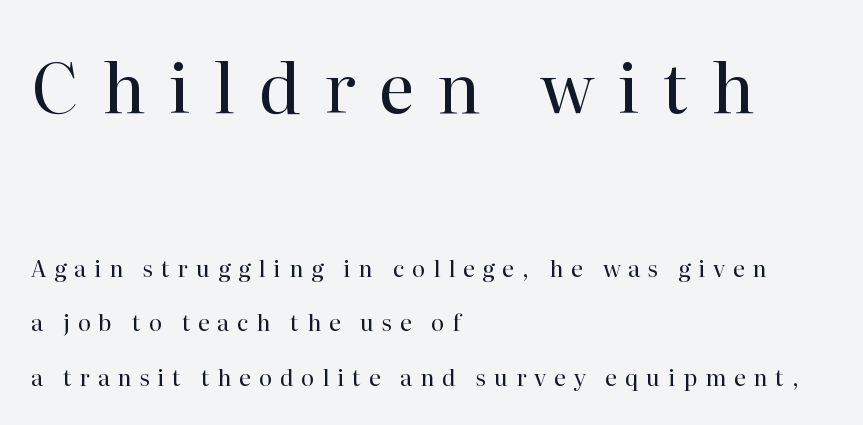
Clear beneath every line of the passage. Think of a printed novel: that variable character pitch is what you see here. If you squint, the top block still reads clearly — it's the larger of the two. Upright lettering throughout. The text block is weighted toward the left margin, trailing off unevenly rightward.
